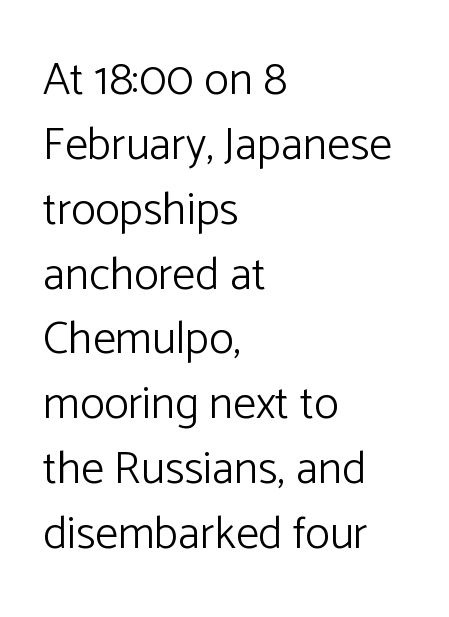
{"serif": "no", "italic": "no", "bold": "no", "weight": "light", "width": "normal", "stroke_contrast": "low", "x_height": "medium", "monospaced": "no", "underline": "no", "align": "left", "line_spacing": "normal", "line_spacing_ratio": 1.41, "letter_spacing": "normal", "letter_spacing_em": 0.0, "glyph_px": 46}
